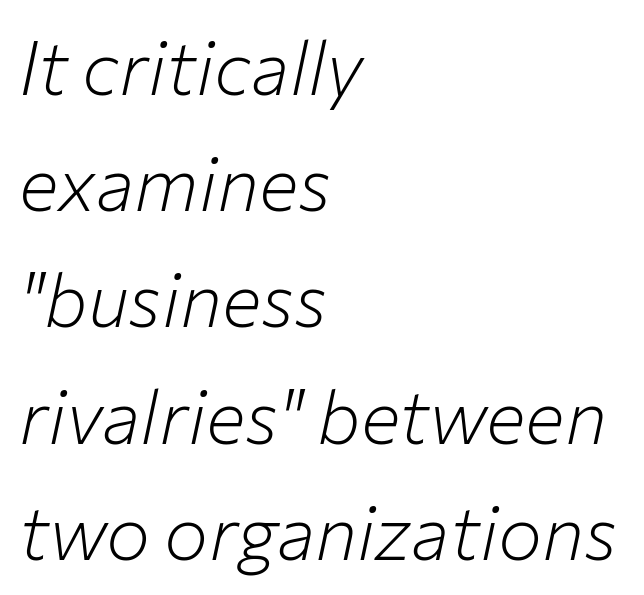
A light-to-regular cut is what we see here. The typesetter chose a ragged-right arrangement here. The horizontal fit of the characters is conventional and even. Regarding leading, the lines here are spaced in the standard way. Underline: absent. Designer's note — italics engaged.
